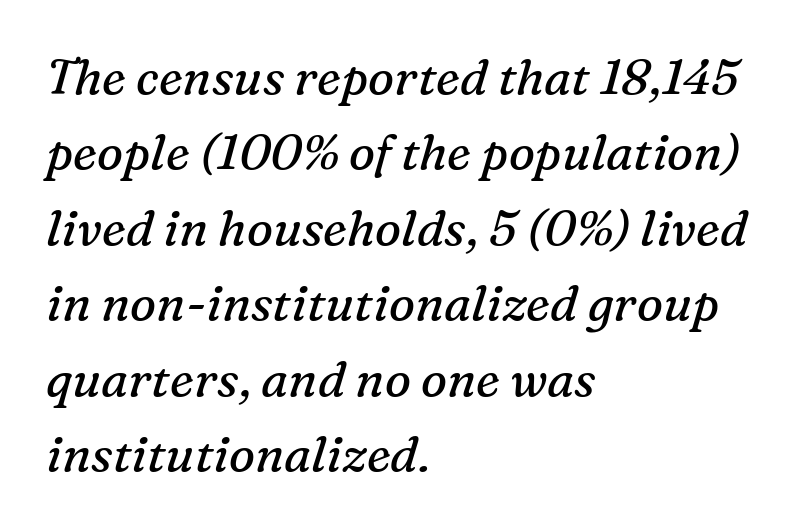
The image shows 49 px regular-weight serif type, italic (leaning right); set left-aligned, normal line spacing (1.54x), normal letter spacing, not underlined; medium stroke contrast and a medium x-height.
